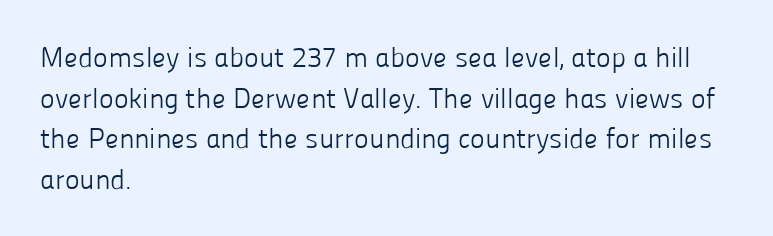
{"serif": "no", "italic": "no", "bold": "no", "weight": "light", "width": "normal", "stroke_contrast": "low", "x_height": "medium", "monospaced": "no", "underline": "no", "align": "left", "line_spacing": "normal", "line_spacing_ratio": 1.45, "letter_spacing": "normal", "letter_spacing_em": 0.0, "glyph_px": 28}
